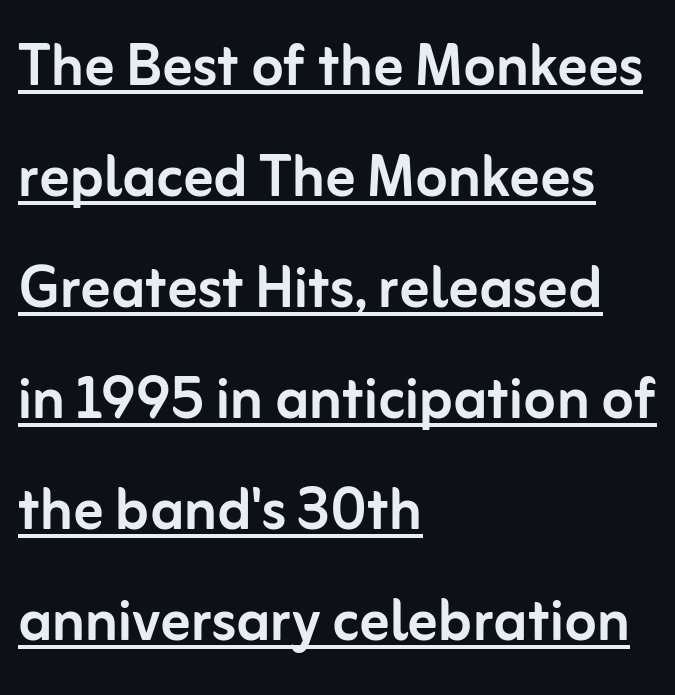
Looks like regular typesetting: each glyph gets only the width it needs. These lines stack with their left ends in a neat column. Default kerning and tracking; the words read as compact shapes. Every stem runs plumb, perpendicular to the baseline. Each new line begins a customary step beneath the previous one.
